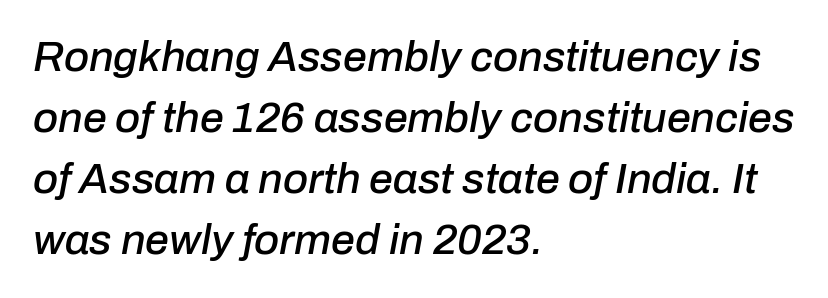
Each line starts at the same left margin while the right side varies. Honestly, the row spacing looks completely unremarkable. If you drew a line through each stem, it would be angled. The rendering uses natural spacing where letterforms have individual widths. The passage shown has conventional tracking throughout. Underlining? Definitely not there.
